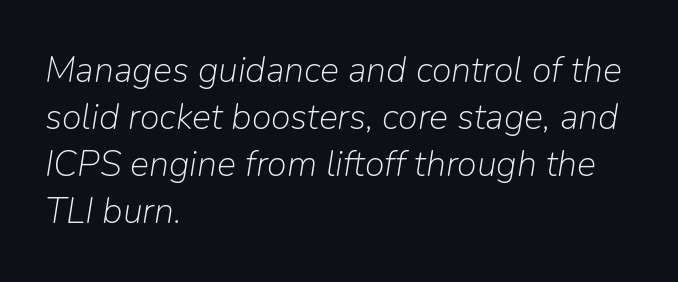
{"italic": "yes", "lean": "right", "slant_degrees": 9, "bold": "no", "weight": "light", "width": "normal", "stroke_contrast": "low", "x_height": "medium", "monospaced": "no", "underline": "no", "align": "left", "line_spacing": "normal", "line_spacing_ratio": 1.31, "letter_spacing": "normal", "letter_spacing_em": 0.0, "glyph_px": 36}
